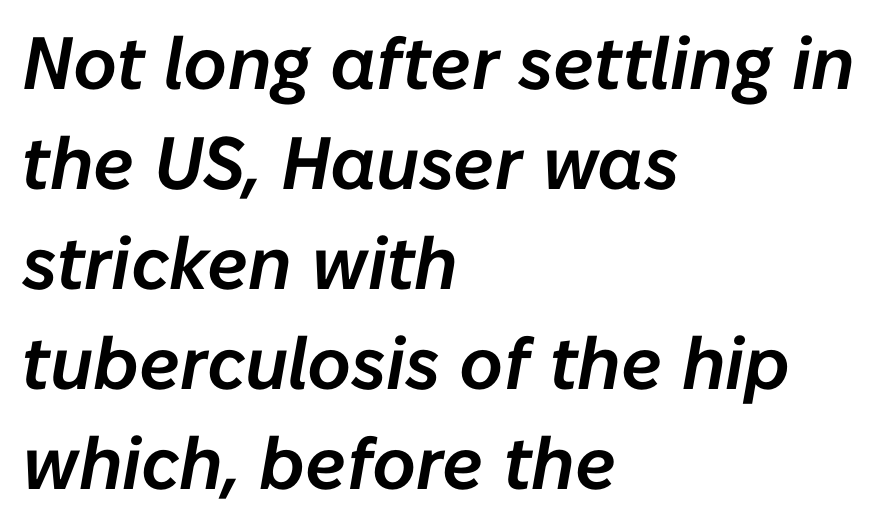
Q: Is the text italic (slanted)? A: Yes, it leans right by about 10 degrees.
Q: Is the text underlined? A: No.
Q: How is the paragraph aligned? A: Left-aligned.
Q: Is the spacing between letters normal or unusually wide? A: Normal.
Q: Is the spacing between lines tight, normal or loose? A: Normal.
Q: Width (condensed, normal, or wide)? A: Normal.
Q: Stroke contrast? A: Low.
Q: x-height? A: Medium.
Q: Monospaced? A: No.
